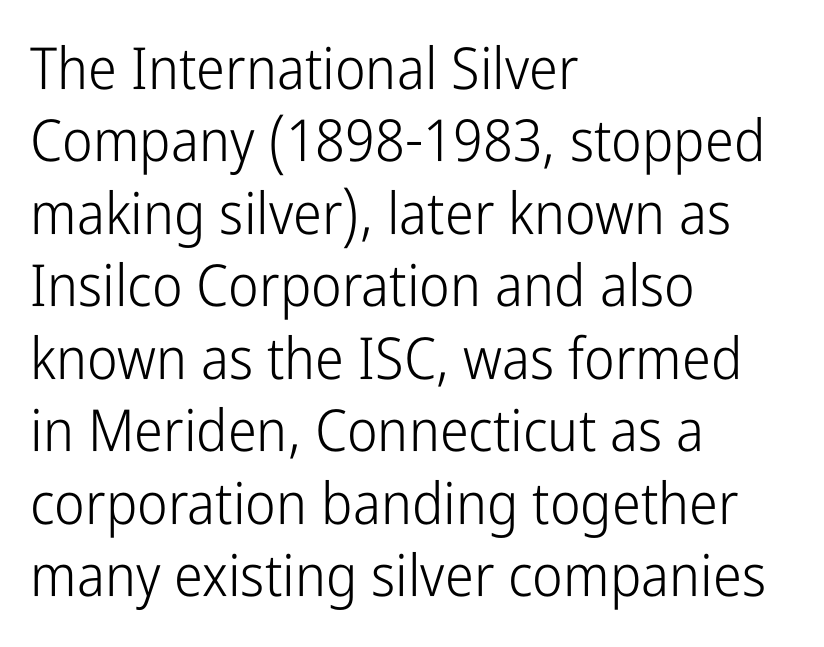
The lettering holds an erect, upright posture throughout. The gap between lines stays unmarked. The rendering uses natural spacing where letterforms have individual widths. Line beginnings align vertically; line endings do not. The designer went with a sans here, leaving each stem footless. Stems and bowls with no extra thickness — not bold.
